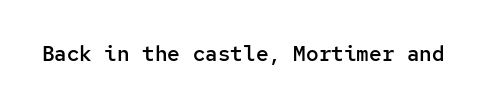
Q: Is the text bold? A: Semi-bold.
Q: Is the text italic (slanted)? A: No, it is upright.
Q: Is the text underlined? A: No.
Q: Is the spacing between letters normal or unusually wide? A: Normal.
